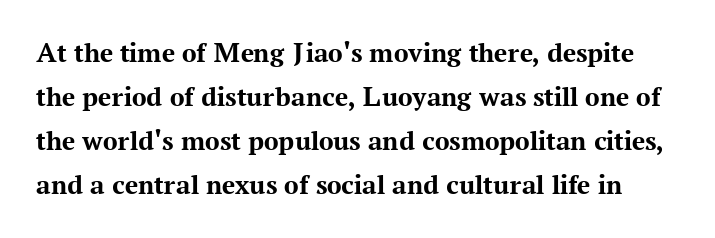
{"serif": "yes", "italic": "no", "bold": "yes", "weight": "bold", "width": "normal", "stroke_contrast": "medium", "x_height": "medium", "monospaced": "no", "underline": "no", "line_spacing": "normal", "line_spacing_ratio": 1.52, "letter_spacing": "normal", "letter_spacing_em": 0.0, "glyph_px": 29}
